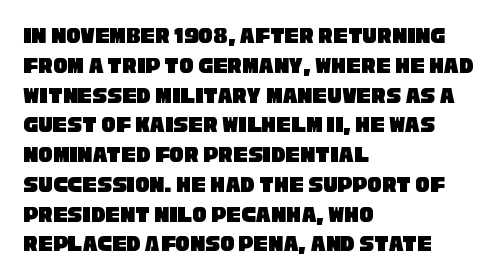
{"underline": "no", "align": "left", "line_spacing_ratio": 1.24, "letter_spacing": "normal", "letter_spacing_em": 0.0, "glyph_px": 24}
